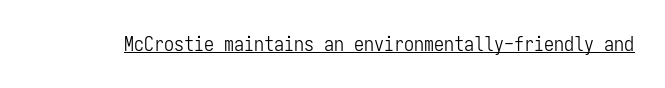
Between one letter and the next there's only the usual sliver of space. A roman cut, with each character standing at attention. The rendered words wear a rule along their underside. Heaviness? Minimal to ordinary, like unemphasized prose.
